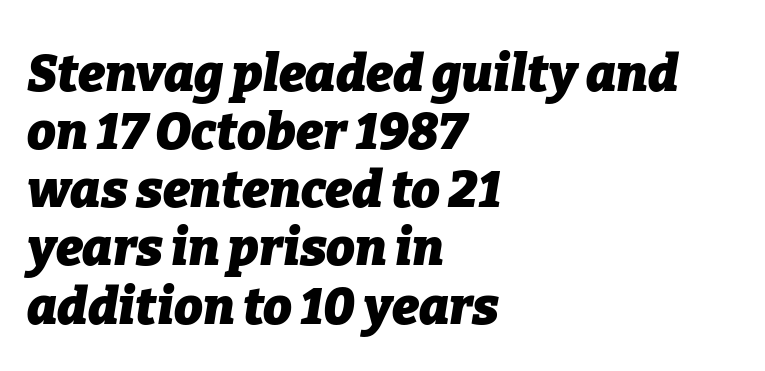
{"italic": "yes", "lean": "right", "slant_degrees": 9, "bold": "yes", "weight": "heavy", "width": "normal", "stroke_contrast": "low", "x_height": "medium", "monospaced": "no", "underline": "no", "align": "left", "line_spacing": "tight", "line_spacing_ratio": 1.14, "letter_spacing": "normal", "letter_spacing_em": 0.0, "glyph_px": 51}
